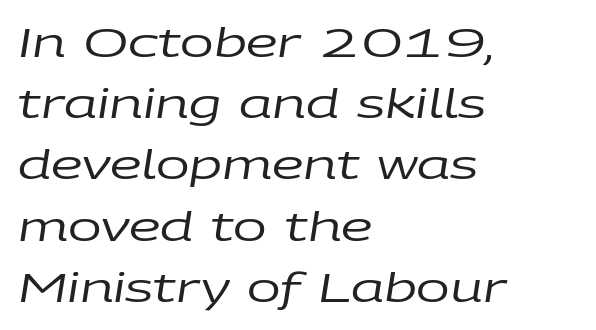
Q: Is the text bold? A: No.
Q: Is the text italic (slanted)? A: Yes, it leans right by about 9 degrees.
Q: Is the text underlined? A: No.
Q: How is the paragraph aligned? A: Left-aligned.
Q: Is the spacing between letters normal or unusually wide? A: Normal.
Q: Is the spacing between lines tight, normal or loose? A: Normal.
Q: Width (condensed, normal, or wide)? A: Wide.
Q: Stroke contrast? A: Low.
Q: x-height? A: Large.
Q: Monospaced? A: No.
